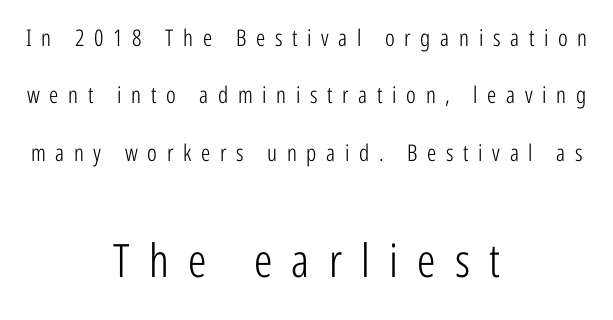
Q: Is the text bold? A: No.
Q: Is the text italic (slanted)? A: No, it is upright.
Q: Is the typeface a serif or a sans-serif typeface? A: Sans-serif.
Q: Is the text underlined? A: No.
Q: How is the paragraph aligned? A: Centered.
Q: Is the spacing between letters normal or unusually wide? A: Unusually wide.
Q: Is the spacing between lines tight, normal or loose? A: Loose.
Q: Which block of text is set in a larger size, the first (top) or the second (bottom)? A: The second (bottom) one.
Q: Width (condensed, normal, or wide)? A: Condensed.
Q: Stroke contrast? A: Low.
Q: x-height? A: Medium.
Q: Monospaced? A: No.
